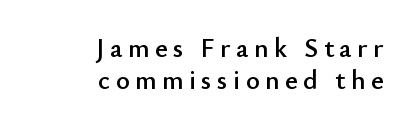
{"italic": "no", "underline": "no", "align": "right", "line_spacing_ratio": 1.2, "letter_spacing": "wide", "letter_spacing_em": 0.2, "glyph_px": 27}
